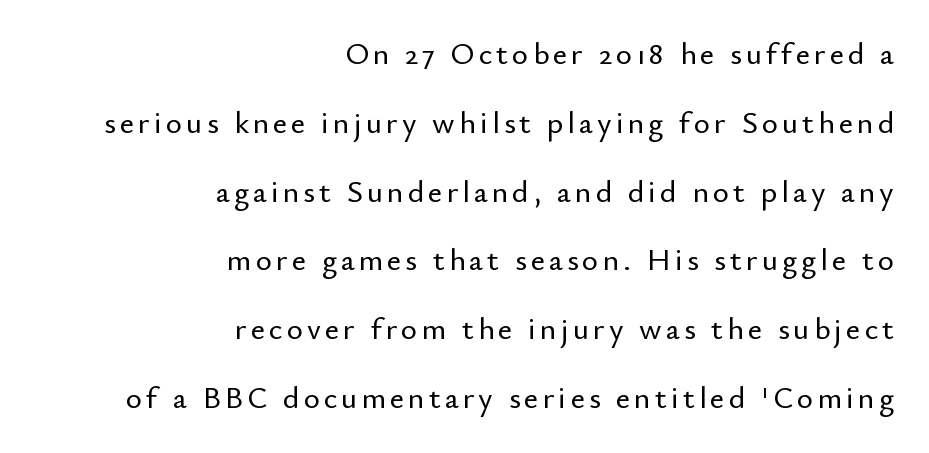
The image shows 31 px sans-serif type, upright; set right-aligned, loose line spacing (2.22x), not underlined; low stroke contrast and a small x-height.
